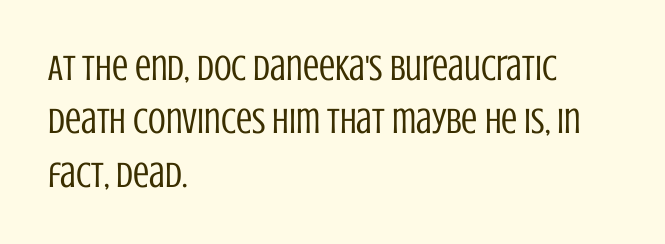
Which margin do the lines hug? The left one — the right edge is uneven. On a weight scale, this lands at 450 or below. Nope, not italic — everything's standing straight. What kind of face is this? One without serifs — a sans.
